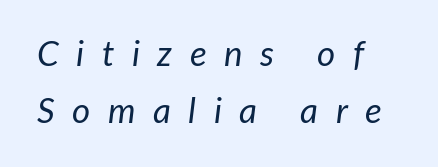
Posture: slanted. The rag falls on the right side of this text block. Here the glyphs are tracked loosely, breaking word shapes into spaced letters. This sample has the flowing, uneven cadence of proportional lettering.
